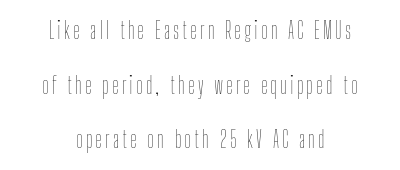
The image shows 23 px text type, upright; set centered, loose line spacing (2.38x), not underlined.
